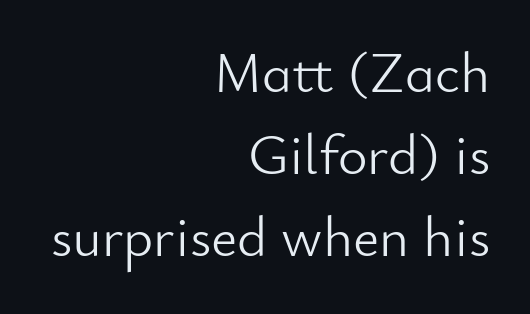
The rendering uses a moderate line-height, typical for paragraphs. Italic: no, the glyphs are upright roman. Which margin do the lines hug? The right one — the left edge is uneven. The letters advance in unequal steps, a hallmark of proportional type. Observe the absence of serifs on each vertical stroke in this sample.
